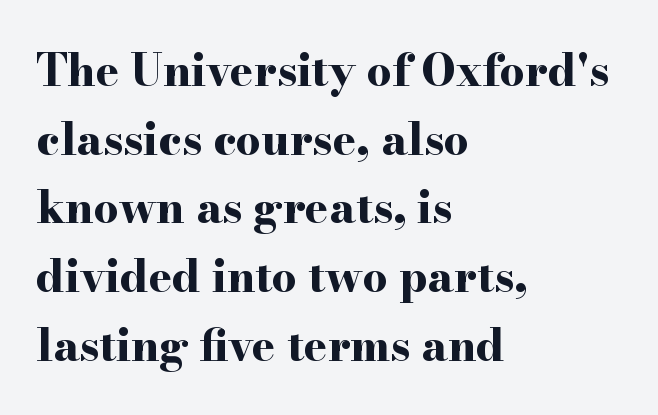
The image shows 44 px bold, wide serif type, upright; set left-aligned, normal line spacing (1.56x), normal letter spacing, not underlined; high stroke contrast and a small x-height.
